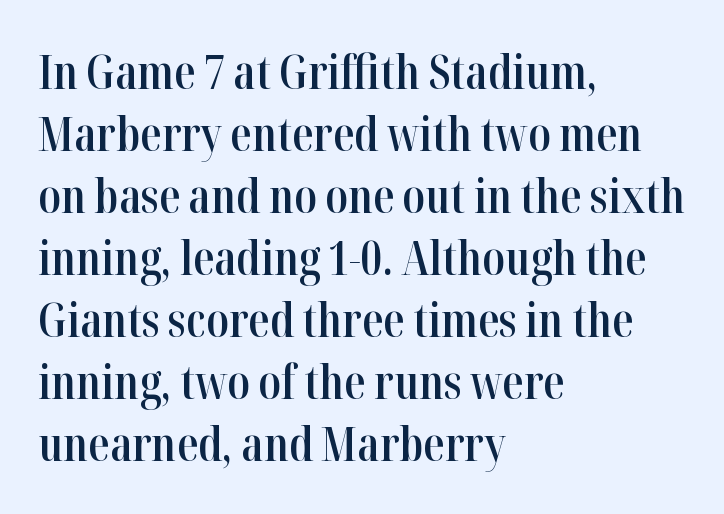
{"serif": "yes", "italic": "no", "bold": "semi", "weight": "semibold", "width": "condensed", "stroke_contrast": "high", "x_height": "medium", "monospaced": "no", "underline": "no", "align": "left", "line_spacing": "normal", "line_spacing_ratio": 1.32, "letter_spacing": "normal", "letter_spacing_em": 0.0, "glyph_px": 47}
